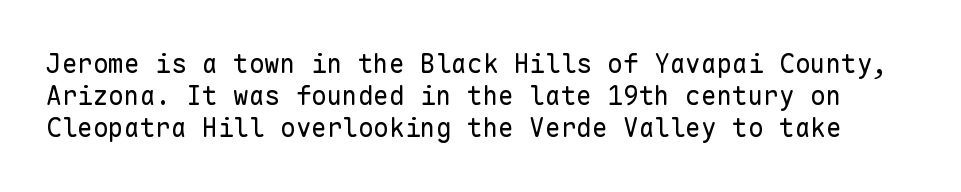
The image shows 26 px text type, upright; set line spacing 1.24x, normal letter spacing, not underlined.
